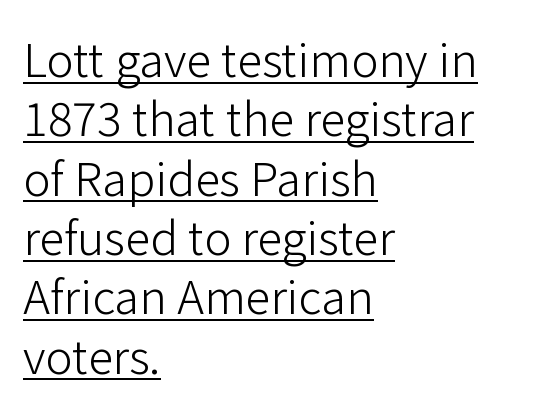
The image shows 46 px light sans-serif type, upright; set left-aligned, normal line spacing (1.29x), normal letter spacing, underlined; low stroke contrast and a medium x-height.
